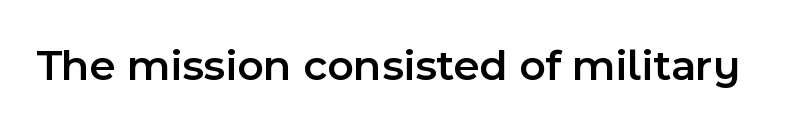
The image shows 45 px semibold sans-serif type, upright; set normal letter spacing, not underlined; a medium x-height.
